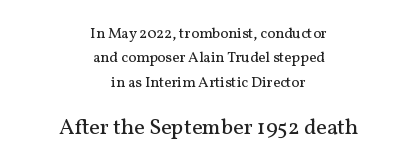
{"italic": "no", "bold": "no", "underline": "no", "align": "center", "line_spacing": "normal", "line_spacing_ratio": 1.62, "letter_spacing": "normal", "letter_spacing_em": 0.0, "larger_block": "second", "size_ratio": 1.47, "glyph_px": 22}
